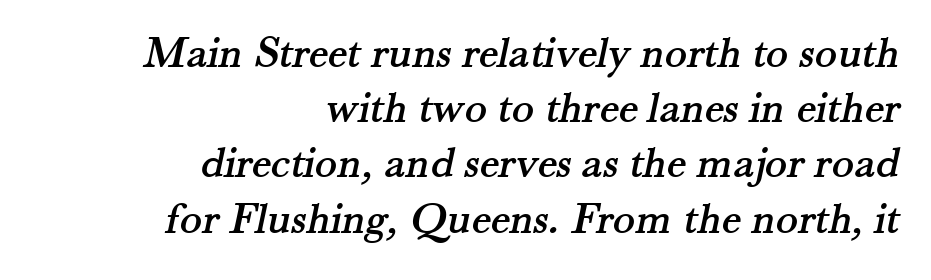
Underline: absent. Here the designer chose a conventional face with non-uniform glyph widths. Line ends are locked; line starts wander. Check where the strokes stop: tiny serifs finish them off. Short note: letters normally spaced.
